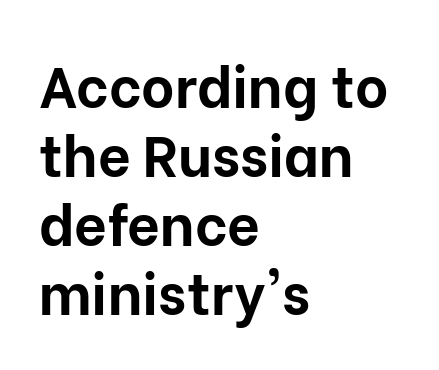
{"serif": "no", "italic": "no", "bold": "yes", "weight": "bold", "width": "normal", "stroke_contrast": "low", "x_height": "medium", "monospaced": "no", "underline": "no", "align": "left", "line_spacing_ratio": 1.21, "letter_spacing": "normal", "letter_spacing_em": 0.0, "glyph_px": 57}
